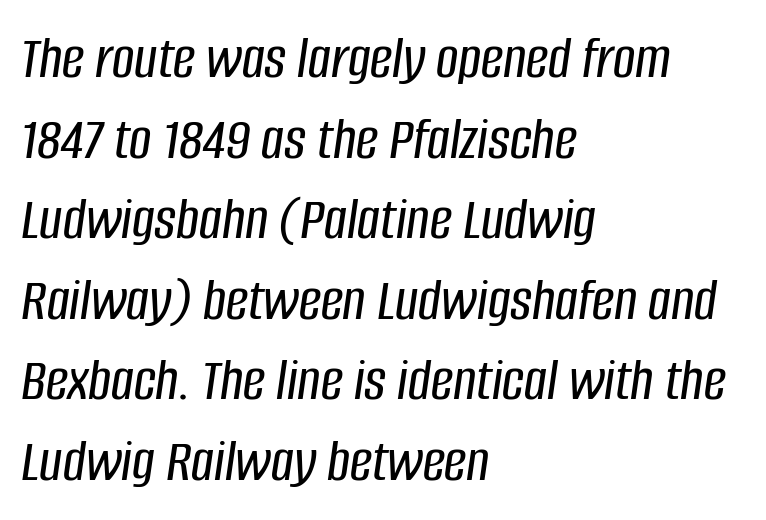
Q: Is the text italic (slanted)? A: Yes, it leans right by about 8 degrees.
Q: Is the text underlined? A: No.
Q: How is the paragraph aligned? A: Left-aligned.
Q: Is the spacing between letters normal or unusually wide? A: Normal.
Q: Is the spacing between lines tight, normal or loose? A: Normal.
Q: Width (condensed, normal, or wide)? A: Condensed.
Q: Stroke contrast? A: Low.
Q: x-height? A: Large.
Q: Monospaced? A: No.
